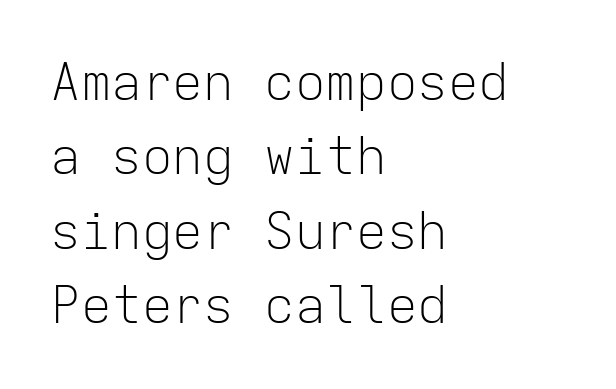
{"serif": "no", "italic": "no", "bold": "no", "weight": "light", "width": "normal", "stroke_contrast": "low", "x_height": "medium", "monospaced": "yes", "underline": "no", "align": "left", "line_spacing": "normal", "line_spacing_ratio": 1.46, "letter_spacing": "normal", "letter_spacing_em": 0.0, "glyph_px": 51}
